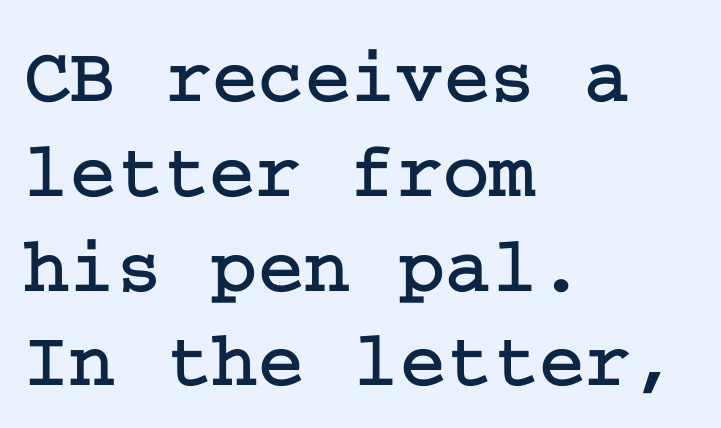
The image shows 79 px serif type, upright; set left-aligned, line spacing 1.2x, normal letter spacing, not underlined; low stroke contrast and a medium x-height.
